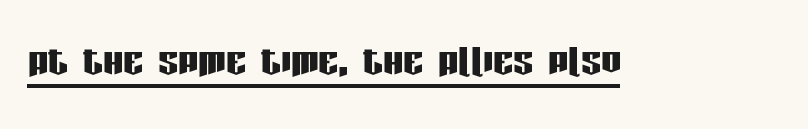
Q: Is the text italic (slanted)? A: No, it is upright.
Q: Is the typeface a serif or a sans-serif typeface? A: Sans-serif.
Q: Is the text underlined? A: Yes.
Q: Is the spacing between letters normal or unusually wide? A: Normal.
Q: Width (condensed, normal, or wide)? A: Condensed.
Q: Stroke contrast? A: Low.
Q: x-height? A: Large.
Q: Monospaced? A: No.
